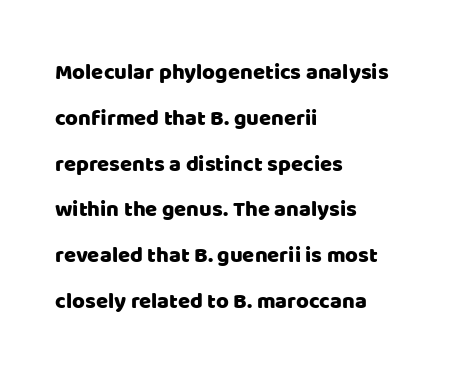
Q: Is the text italic (slanted)? A: No, it is upright.
Q: Is the text underlined? A: No.
Q: How is the paragraph aligned? A: Left-aligned.
Q: Is the spacing between letters normal or unusually wide? A: Normal.
Q: Is the spacing between lines tight, normal or loose? A: Loose.
